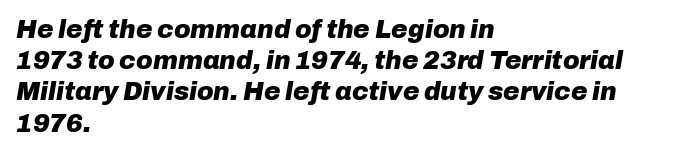
The image shows 25 px bold type, italic (leaning right); set left-aligned, normal line spacing (1.25x), normal letter spacing, not underlined.
